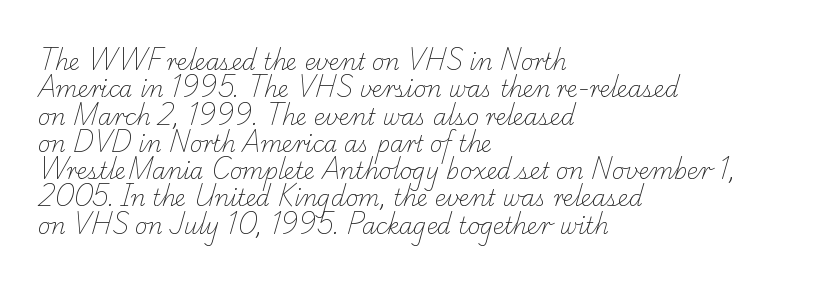
The image shows 22 px text type; set left-aligned, line spacing 1.24x, normal letter spacing, not underlined.
